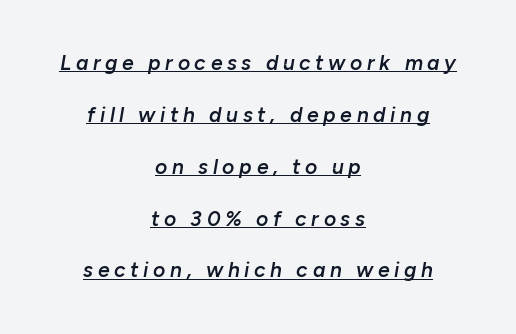
Q: Is the text bold? A: Semi-bold.
Q: Is the text italic (slanted)? A: Yes, it leans right by about 10 degrees.
Q: Is the text underlined? A: Yes.
Q: How is the paragraph aligned? A: Centered.
Q: Is the spacing between letters normal or unusually wide? A: Unusually wide.
Q: Is the spacing between lines tight, normal or loose? A: Loose.
